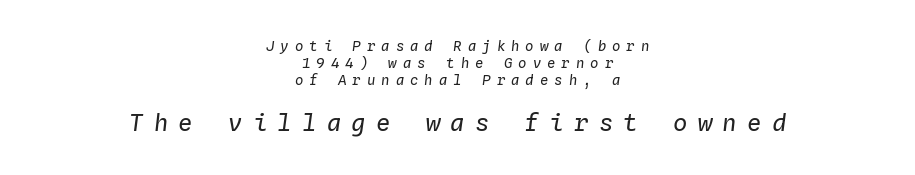
Q: Is the text bold? A: No.
Q: Is the text italic (slanted)? A: Yes, it leans right by about 4 degrees.
Q: Is the text underlined? A: No.
Q: How is the paragraph aligned? A: Centered.
Q: Is the spacing between letters normal or unusually wide? A: Unusually wide.
Q: Which block of text is set in a larger size, the first (top) or the second (bottom)? A: The second (bottom) one.
